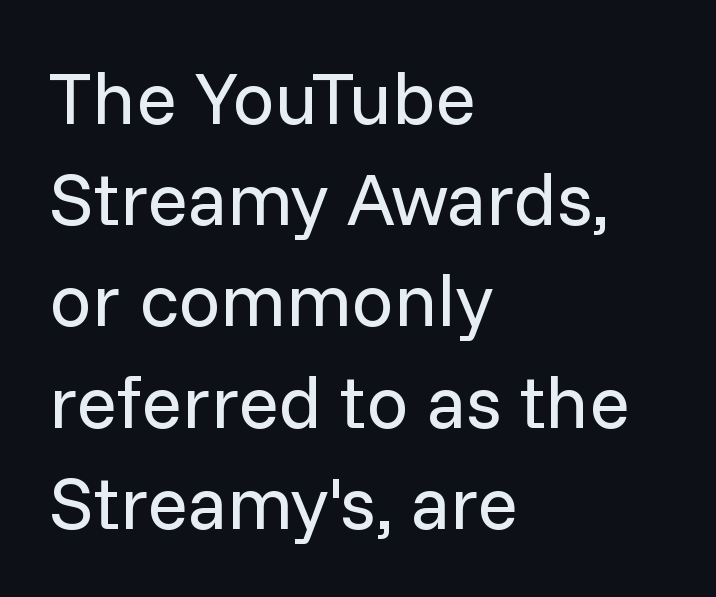
The image shows 75 px regular-weight sans-serif type, upright; set left-aligned, normal line spacing (1.35x), normal letter spacing, not underlined; low stroke contrast and a medium x-height.
